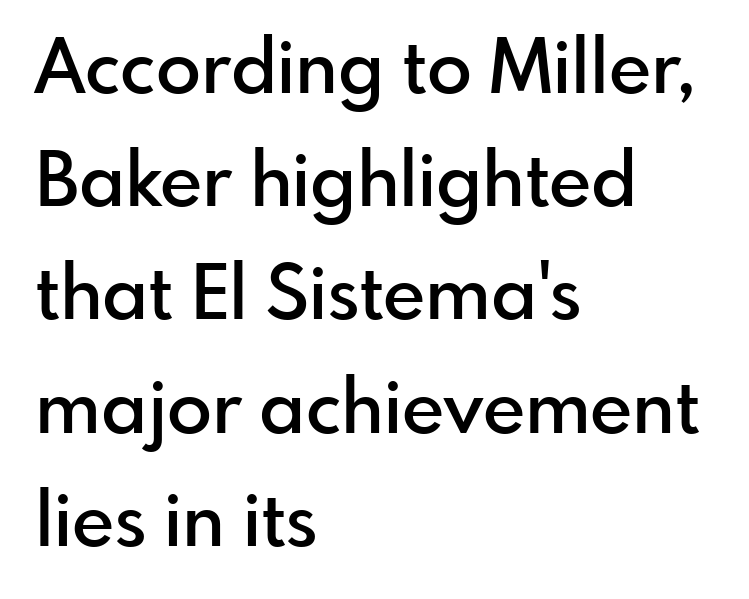
{"serif": "no", "italic": "no", "bold": "semi", "weight": "semibold", "width": "normal", "stroke_contrast": "low", "x_height": "small", "monospaced": "no", "underline": "no", "align": "left", "line_spacing": "normal", "line_spacing_ratio": 1.53, "letter_spacing": "normal", "letter_spacing_em": 0.0, "glyph_px": 74}
